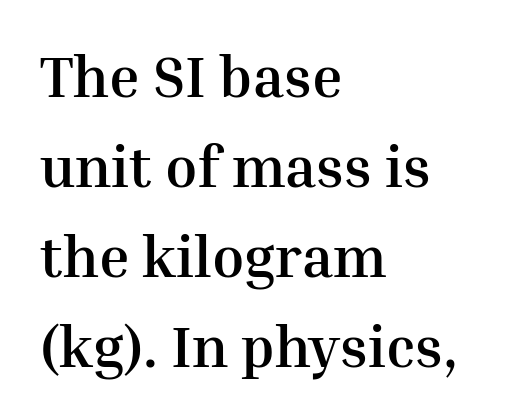
{"serif": "yes", "italic": "no", "bold": "yes", "weight": "semibold", "width": "normal", "stroke_contrast": "medium", "x_height": "medium", "monospaced": "no", "underline": "no", "align": "left", "line_spacing": "normal", "line_spacing_ratio": 1.55, "letter_spacing": "normal", "letter_spacing_em": 0.0, "glyph_px": 58}
